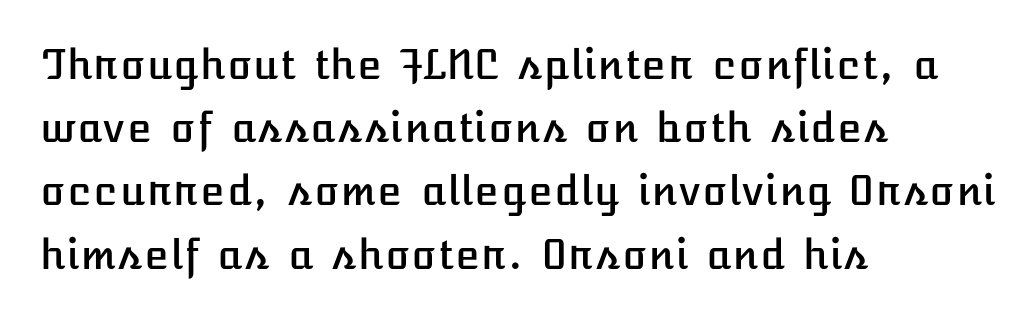
The foot of each line stays bare and open. Casual observation: everything's shoved over to the left. This rendering leaves character spacing at its baseline value. Evenly set lines give the paragraph a standard silhouette. Characters remain perfectly vertical along every line.
